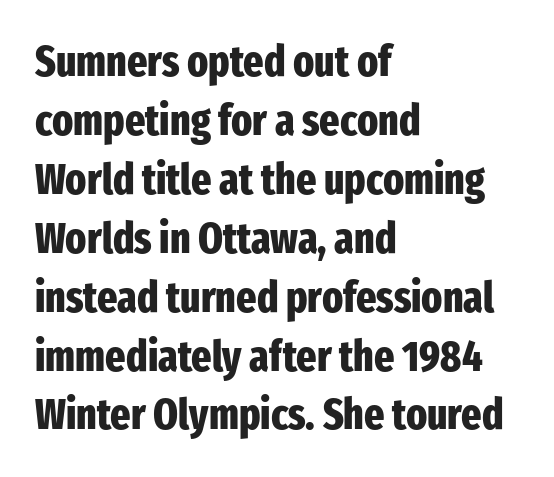
Q: Is the text bold? A: Yes.
Q: Is the text italic (slanted)? A: No, it is upright.
Q: Is the typeface a serif or a sans-serif typeface? A: Sans-serif.
Q: Is the text underlined? A: No.
Q: How is the paragraph aligned? A: Left-aligned.
Q: Is the spacing between letters normal or unusually wide? A: Normal.
Q: Is the spacing between lines tight, normal or loose? A: Normal.
Q: Width (condensed, normal, or wide)? A: Condensed.
Q: Stroke contrast? A: Low.
Q: x-height? A: Medium.
Q: Monospaced? A: No.
